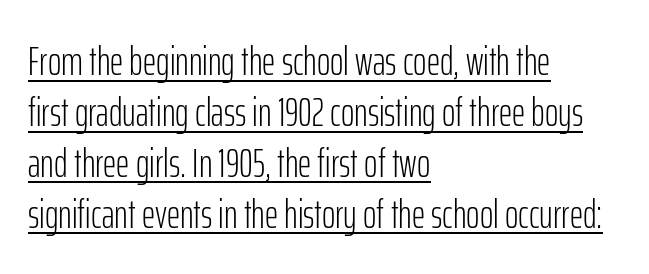
Q: Is the text bold? A: No.
Q: Is the text italic (slanted)? A: No, it is upright.
Q: Is the typeface a serif or a sans-serif typeface? A: Sans-serif.
Q: Is the text underlined? A: Yes.
Q: How is the paragraph aligned? A: Left-aligned.
Q: Is the spacing between letters normal or unusually wide? A: Normal.
Q: Width (condensed, normal, or wide)? A: Condensed.
Q: Stroke contrast? A: Low.
Q: x-height? A: Medium.
Q: Monospaced? A: No.
